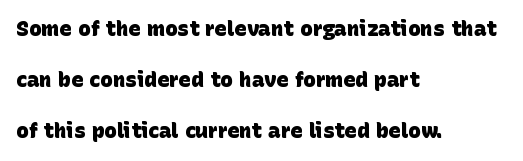
{"bold": "yes", "underline": "no", "align": "left", "line_spacing": "loose", "line_spacing_ratio": 2.44, "letter_spacing": "normal", "letter_spacing_em": 0.0, "glyph_px": 21}
